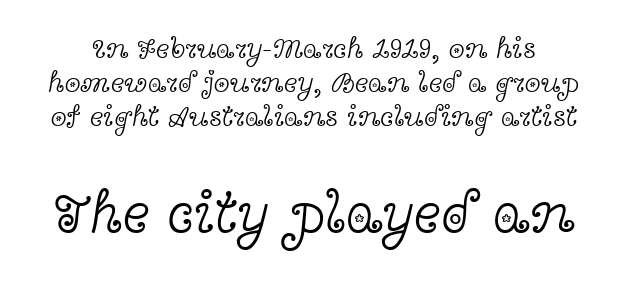
The image shows 58 px light, wide serif type, upright; set line spacing 1.18x, normal letter spacing, not underlined; the second (bottom) block is 2.0x larger; a medium x-height.
